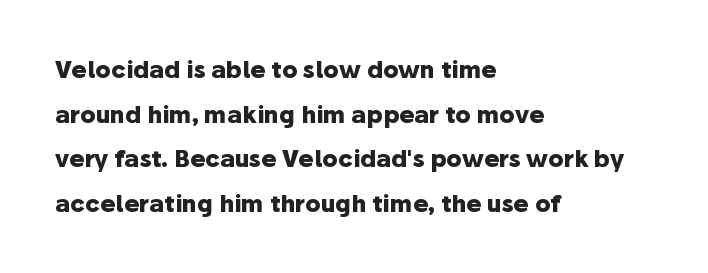
Q: Is the text bold? A: Yes.
Q: Is the text italic (slanted)? A: No, it is upright.
Q: Is the text underlined? A: No.
Q: How is the paragraph aligned? A: Left-aligned.
Q: Is the spacing between letters normal or unusually wide? A: Normal.
Q: Is the spacing between lines tight, normal or loose? A: Loose.
